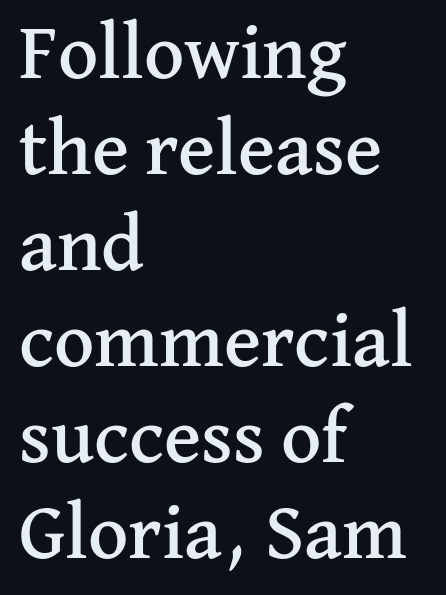
The image shows 78 px serif type, upright; set left-aligned, line spacing 1.23x, normal letter spacing, not underlined; medium stroke contrast and a medium x-height.
